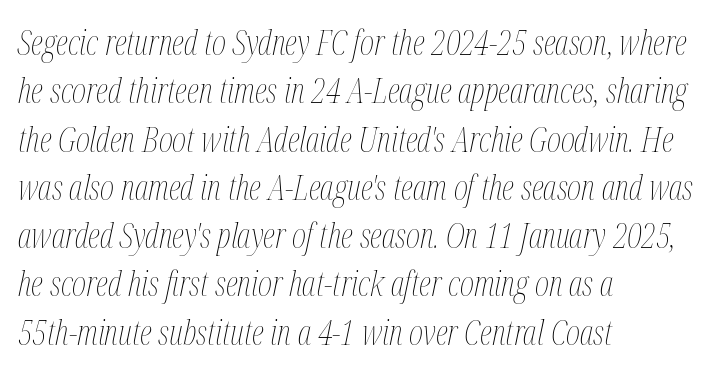
{"italic": "yes", "lean": "right", "slant_degrees": 12, "bold": "no", "weight": "thin", "width": "condensed", "stroke_contrast": "medium", "x_height": "medium", "monospaced": "no", "underline": "no", "align": "left", "line_spacing": "normal", "line_spacing_ratio": 1.42, "letter_spacing": "normal", "letter_spacing_em": 0.0, "glyph_px": 34}
